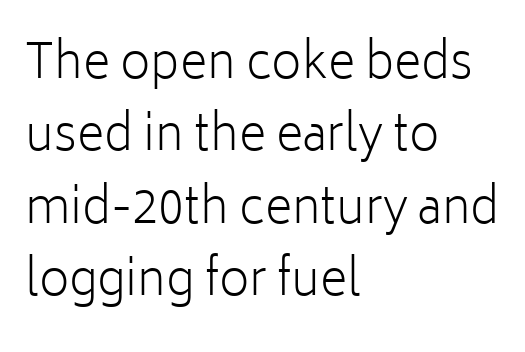
{"serif": "no", "italic": "no", "bold": "no", "weight": "light", "width": "normal", "stroke_contrast": "low", "x_height": "medium", "monospaced": "no", "underline": "no", "align": "left", "line_spacing": "normal", "line_spacing_ratio": 1.54, "letter_spacing": "normal", "letter_spacing_em": 0.0, "glyph_px": 47}
